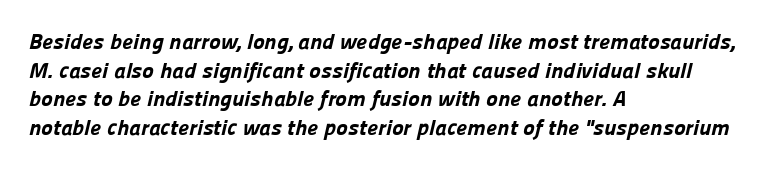
Rule under the text: the space is simply empty. Compared with typical paragraphs, the rows here are spaced about the same. Typographic density is high because the face is bold. This sample is left-justified, so line endings fall wherever the words run out.
